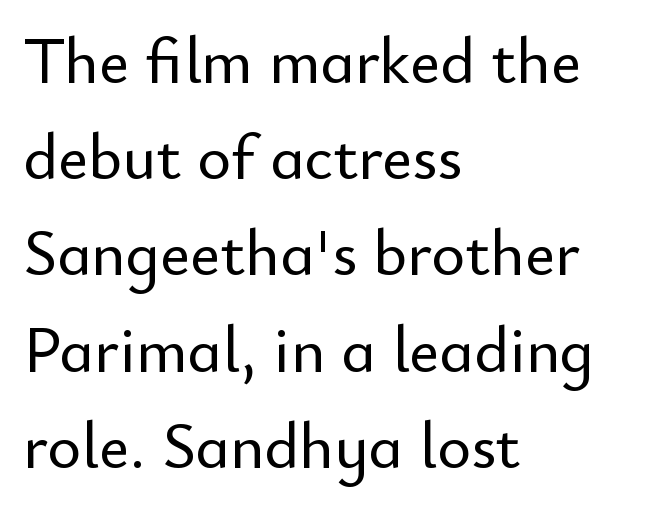
You can tell from the bare stems that sans-serif type was used. A typesetter would call this proportional, since set widths differ per character. Nobody drew a line under any word here. In CSS terms this would be text-align: left. This is roman type, the default non-slanted kind.
